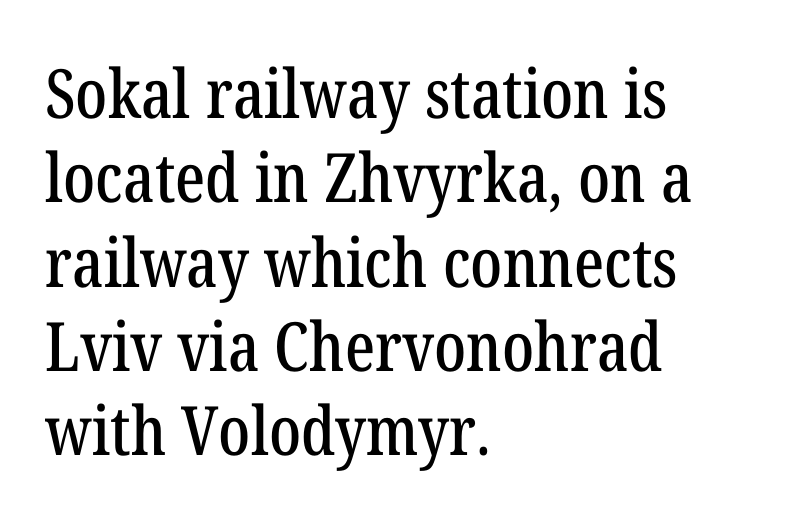
Posture: vertical. Glyph-to-glyph distance matches everyday printed text. The passage shown is typeset with a serif family. Underlining? Definitely not there.
